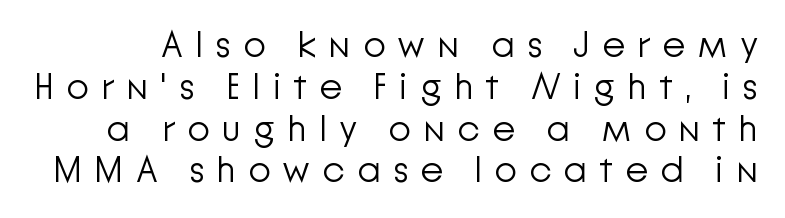
The image shows 37 px light sans-serif type, upright; set tight line spacing (1.13x), unusually wide letter spacing (+0.32 em), not underlined; low stroke contrast and a medium x-height.
